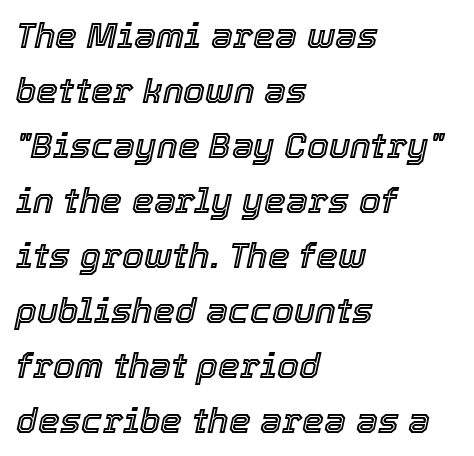
{"italic": "yes", "lean": "right", "slant_degrees": 12, "width": "normal", "x_height": "medium", "monospaced": "no", "underline": "no", "align": "left", "line_spacing": "normal", "line_spacing_ratio": 1.57, "letter_spacing": "normal", "letter_spacing_em": 0.0, "glyph_px": 35}
